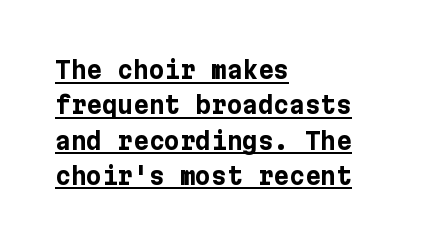
Q: Is the text bold? A: Yes.
Q: Is the text italic (slanted)? A: No, it is upright.
Q: Is the text underlined? A: Yes.
Q: How is the paragraph aligned? A: Left-aligned.
Q: Is the spacing between letters normal or unusually wide? A: Normal.
Q: Is the spacing between lines tight, normal or loose? A: Normal.
